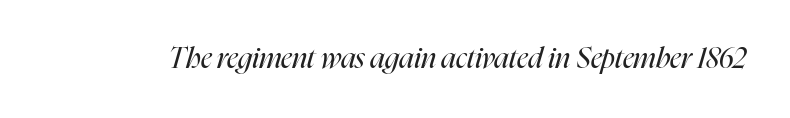
The image shows 29 px regular-weight, condensed type, italic (leaning right); set normal letter spacing, not underlined; high stroke contrast and a medium x-height.
